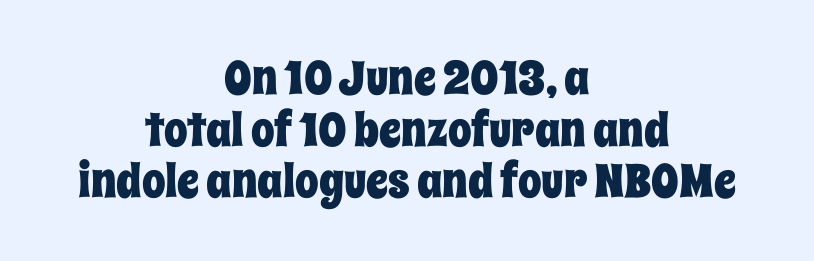
Nobody touched the tracking dial on this one. The specimen reads as upright at a glance. Varying glyph widths throughout — classic text-font behaviour. Nobody drew a line under any word here.
